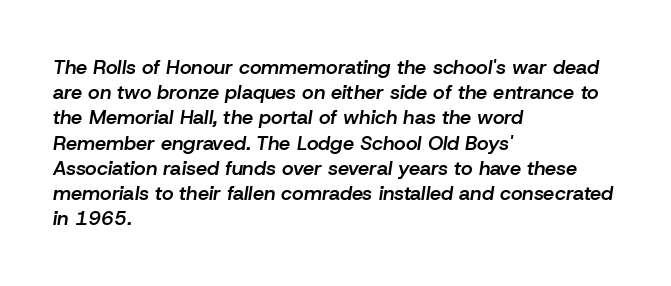
{"italic": "yes", "lean": "right", "slant_degrees": 8, "bold": "semi", "underline": "no", "align": "left", "line_spacing": "normal", "line_spacing_ratio": 1.26, "letter_spacing": "normal", "letter_spacing_em": 0.0, "glyph_px": 20}
